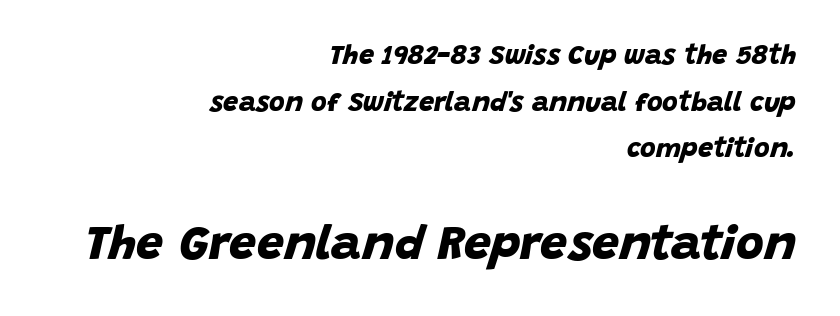
{"serif": "no", "bold": "yes", "weight": "bold", "width": "normal", "stroke_contrast": "low", "x_height": "large", "monospaced": "no", "underline": "no", "align": "right", "line_spacing_ratio": 1.73, "letter_spacing": "normal", "letter_spacing_em": 0.0, "larger_block": "second", "size_ratio": 1.78, "glyph_px": 48}
